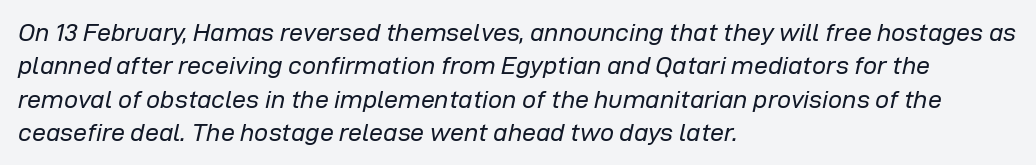
{"italic": "yes", "lean": "right", "slant_degrees": 12, "bold": "no", "underline": "no", "align": "left", "line_spacing": "normal", "line_spacing_ratio": 1.34, "letter_spacing": "normal", "letter_spacing_em": 0.0, "glyph_px": 25}
